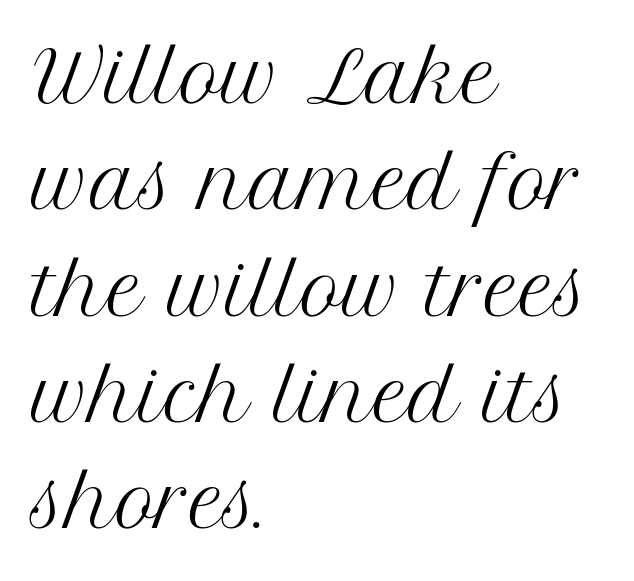
This block has exactly the height ordinary leading produces. The rag falls on the right side of this text block. Compared with typical body copy, the letter spacing here is the same. Beneath every word, the page is bare.
